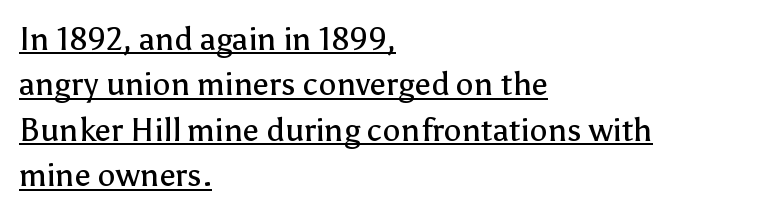
Q: Is the text bold? A: No.
Q: Is the text italic (slanted)? A: No, it is upright.
Q: Is the typeface a serif or a sans-serif typeface? A: Sans-serif.
Q: Is the text underlined? A: Yes.
Q: How is the paragraph aligned? A: Left-aligned.
Q: Is the spacing between letters normal or unusually wide? A: Normal.
Q: Is the spacing between lines tight, normal or loose? A: Normal.
Q: Width (condensed, normal, or wide)? A: Normal.
Q: Stroke contrast? A: Low.
Q: x-height? A: Medium.
Q: Monospaced? A: No.
